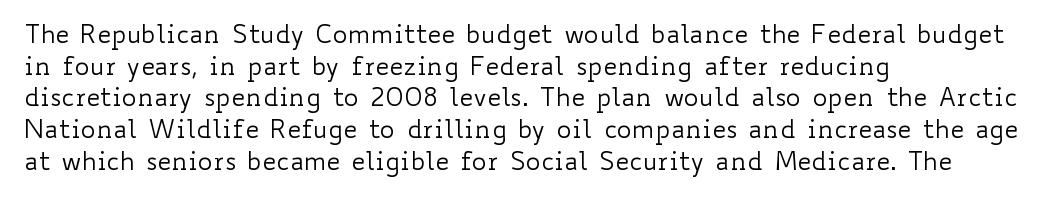
Q: Is the text bold? A: No.
Q: Is the text italic (slanted)? A: No, it is upright.
Q: Is the text underlined? A: No.
Q: How is the paragraph aligned? A: Left-aligned.
Q: Is the spacing between letters normal or unusually wide? A: Normal.
Q: Is the spacing between lines tight, normal or loose? A: Normal.
